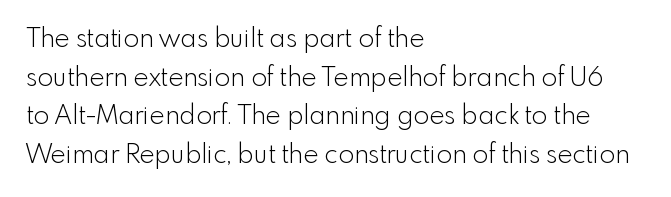
Q: Is the text bold? A: No.
Q: Is the text italic (slanted)? A: No, it is upright.
Q: Is the text underlined? A: No.
Q: How is the paragraph aligned? A: Left-aligned.
Q: Is the spacing between letters normal or unusually wide? A: Normal.
Q: Is the spacing between lines tight, normal or loose? A: Normal.
